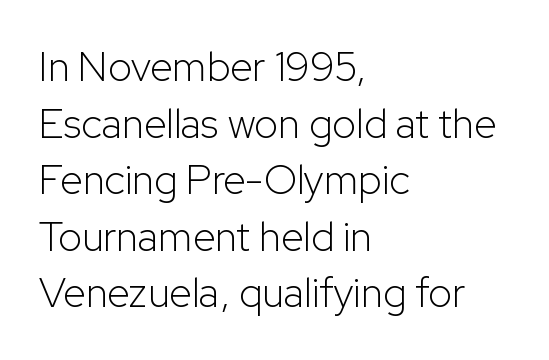
Q: Is the text bold? A: No.
Q: Is the text italic (slanted)? A: No, it is upright.
Q: Is the typeface a serif or a sans-serif typeface? A: Sans-serif.
Q: Is the text underlined? A: No.
Q: How is the paragraph aligned? A: Left-aligned.
Q: Is the spacing between letters normal or unusually wide? A: Normal.
Q: Is the spacing between lines tight, normal or loose? A: Normal.
Q: Width (condensed, normal, or wide)? A: Normal.
Q: Stroke contrast? A: Low.
Q: x-height? A: Medium.
Q: Monospaced? A: No.
